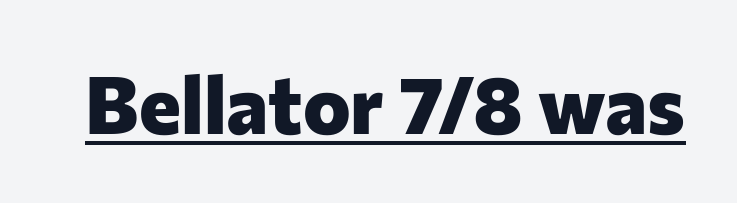
Do the characters align in a grid? No, the font is proportional. The lettering holds an erect, upright posture throughout. What kind of face is this? One without serifs — a sans. Heft: maximum for text — a bold. Nothing unusual about the tracking: characters are spaced as the font intends. The glyphs are accompanied by a horizontal stroke just below them.
